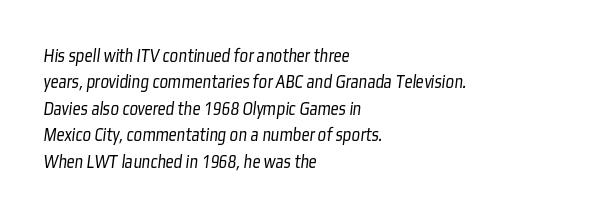
Q: Is the text bold? A: No.
Q: Is the text underlined? A: No.
Q: How is the paragraph aligned? A: Left-aligned.
Q: Is the spacing between letters normal or unusually wide? A: Normal.
Q: Is the spacing between lines tight, normal or loose? A: Normal.
